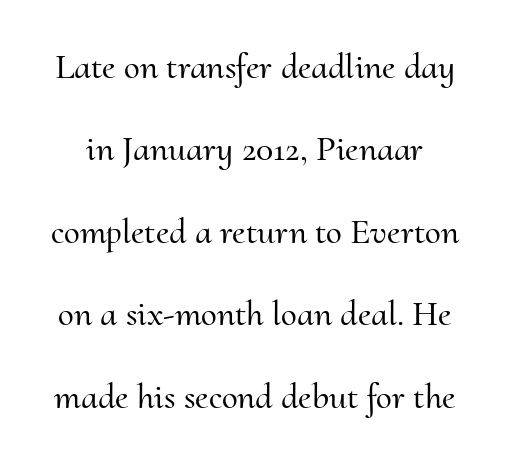
Q: Is the text italic (slanted)? A: No, it is upright.
Q: Is the typeface a serif or a sans-serif typeface? A: Serif.
Q: Is the text underlined? A: No.
Q: Is the spacing between letters normal or unusually wide? A: Normal.
Q: Is the spacing between lines tight, normal or loose? A: Loose.
Q: Width (condensed, normal, or wide)? A: Normal.
Q: Stroke contrast? A: Medium.
Q: x-height? A: Small.
Q: Monospaced? A: No.
